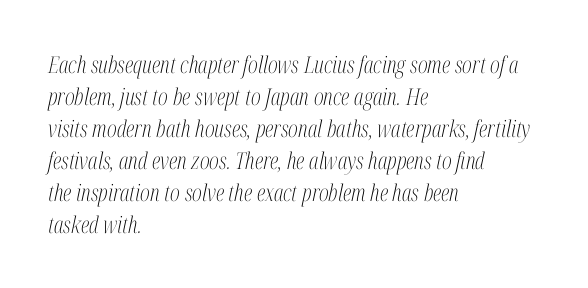
{"italic": "yes", "lean": "right", "slant_degrees": 12, "bold": "no", "underline": "no", "align": "left", "line_spacing": "normal", "line_spacing_ratio": 1.39, "letter_spacing": "normal", "letter_spacing_em": 0.0, "glyph_px": 23}
